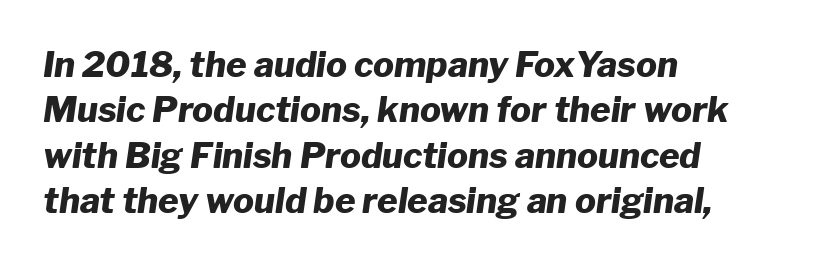
The image shows 35 px heavy type, italic (leaning right); set left-aligned, normal line spacing (1.3x), normal letter spacing, not underlined; low stroke contrast and a medium x-height.
